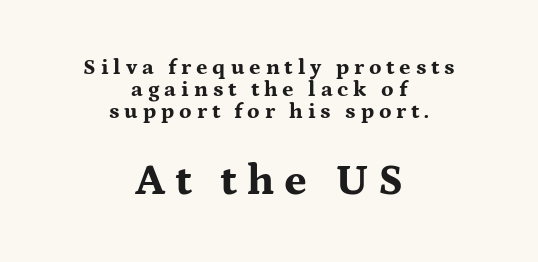
Q: Is the text bold? A: Yes.
Q: Is the text italic (slanted)? A: No, it is upright.
Q: Is the typeface a serif or a sans-serif typeface? A: Serif.
Q: Is the text underlined? A: No.
Q: How is the paragraph aligned? A: Centered.
Q: Is the spacing between letters normal or unusually wide? A: Unusually wide.
Q: Is the spacing between lines tight, normal or loose? A: Tight.
Q: Which block of text is set in a larger size, the first (top) or the second (bottom)? A: The second (bottom) one.
Q: Width (condensed, normal, or wide)? A: Wide.
Q: Stroke contrast? A: Medium.
Q: x-height? A: Medium.
Q: Monospaced? A: No.
